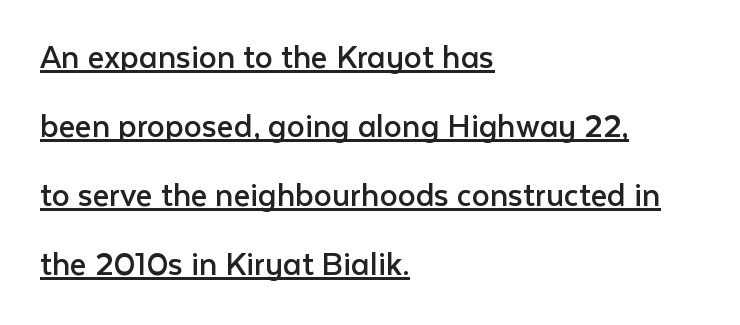
{"serif": "no", "italic": "no", "bold": "no", "weight": "regular", "width": "normal", "stroke_contrast": "low", "x_height": "medium", "monospaced": "no", "underline": "yes", "align": "left", "line_spacing": "loose", "line_spacing_ratio": 1.92, "letter_spacing": "normal", "letter_spacing_em": 0.0, "glyph_px": 36}
